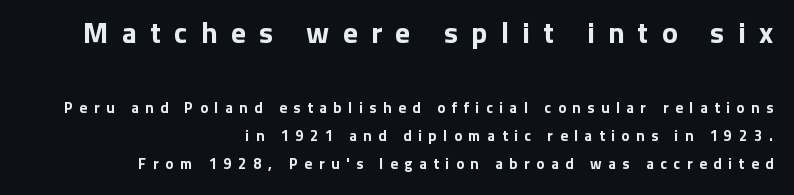
The paragraph has a hard right edge and a soft left edge. The letters advance in unequal steps, a hallmark of proportional type. Beneath every word, the page is bare. Compared with an ordinary text face, these strokes are far heavier — a full bold. The rendering shows plain stroke endings on the letterforms — a sans-serif design.
